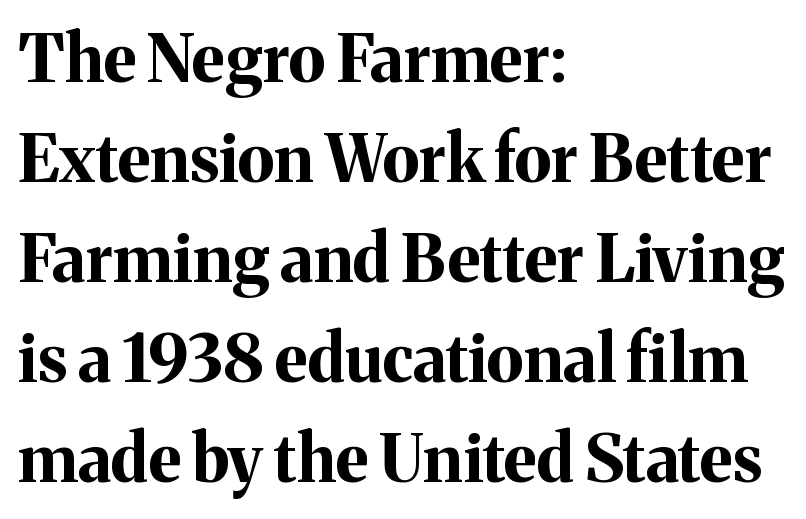
A serif font was chosen for this passage. The face used here is proportionally spaced, like ordinary book or web type. Weight: bold. In terms of letterspacing, this is plain default setting. Tall strokes in this sample are plumb rather than angled.
